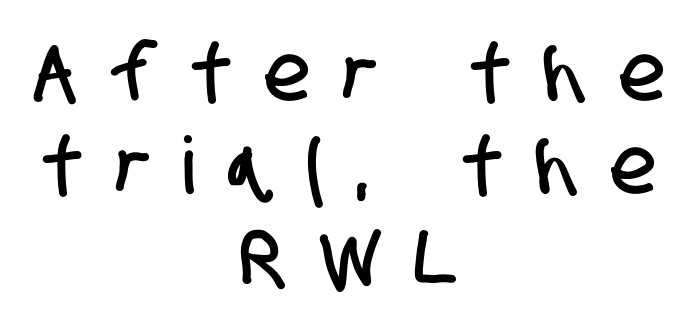
Grotesque or geometric, the face here clearly has no serifs. Check under the words: just untouched page. Character widths vary here, with narrow letters taking less room than wide ones. Teacher's note: observe the equal gaps on both sides — that is centered alignment. This sample uses expanded letter spacing, leaving extra air between glyphs.
